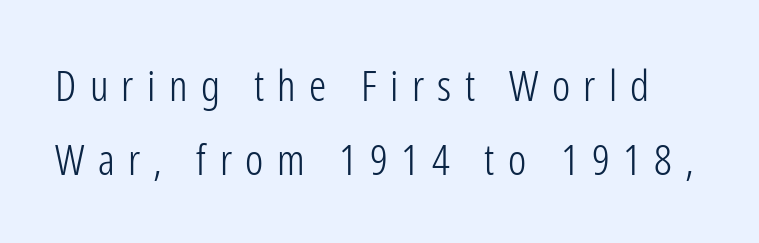
{"serif": "no", "italic": "no", "bold": "no", "weight": "light", "width": "condensed", "stroke_contrast": "low", "x_height": "medium", "monospaced": "no", "underline": "no", "line_spacing_ratio": 1.72, "letter_spacing": "wide", "letter_spacing_em": 0.31, "glyph_px": 43}
